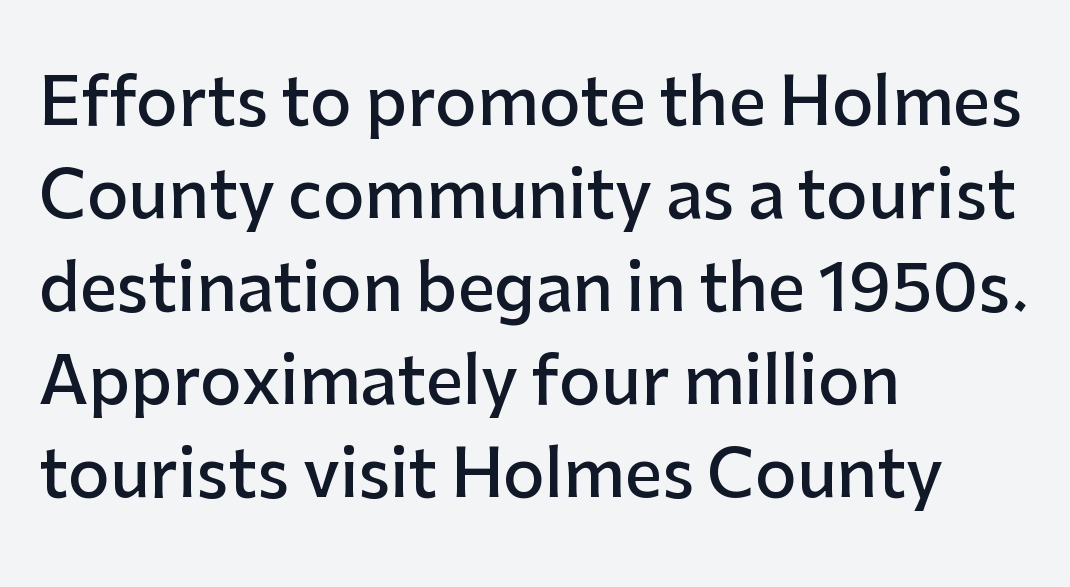
The image shows 65 px semibold sans-serif type, upright; set left-aligned, normal line spacing (1.43x), normal letter spacing, not underlined; low stroke contrast and a medium x-height.
